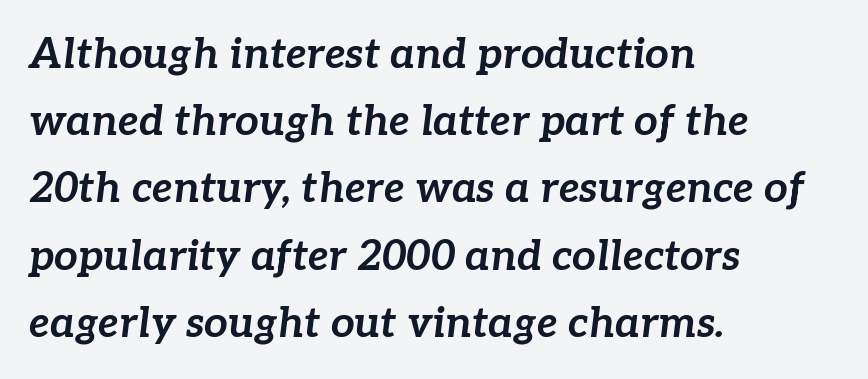
The image shows 42 px bold type, italic (leaning right); set left-aligned, normal line spacing (1.6x), normal letter spacing, not underlined; low stroke contrast and a medium x-height.
